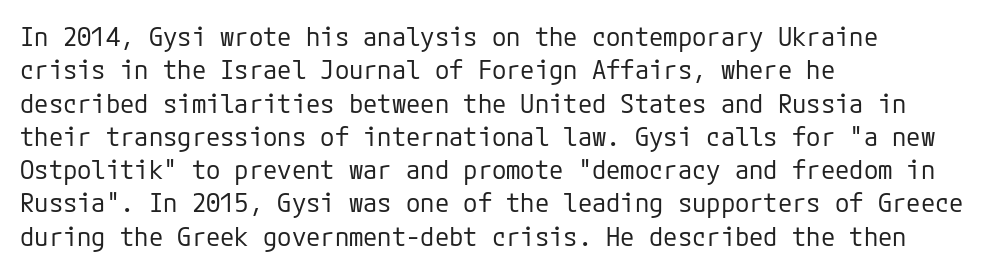
The image shows 26 px text type, upright; set left-aligned, normal line spacing (1.28x), normal letter spacing, not underlined.
